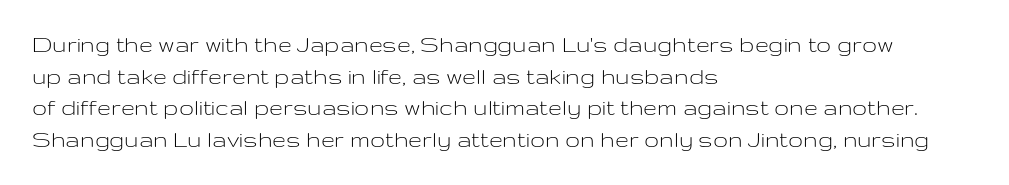
Q: Is the text bold? A: No.
Q: Is the text italic (slanted)? A: No, it is upright.
Q: Is the text underlined? A: No.
Q: How is the paragraph aligned? A: Left-aligned.
Q: Is the spacing between letters normal or unusually wide? A: Normal.
Q: Is the spacing between lines tight, normal or loose? A: Normal.
